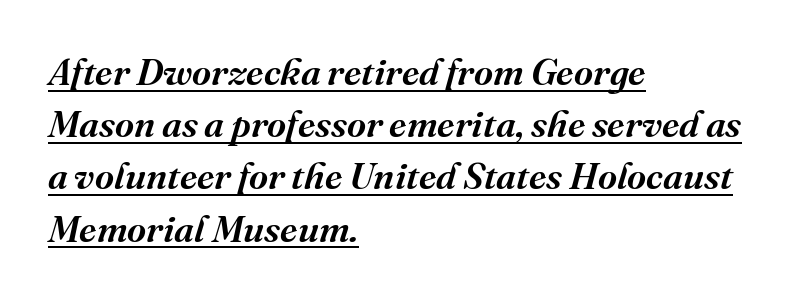
The face used here is seriffed, in the tradition of book romans. Slanted lettering throughout. Is this a fixed-width face? No — the glyphs have proportional, varying widths. Students, this is semibold: more ink than regular, less than bold.
